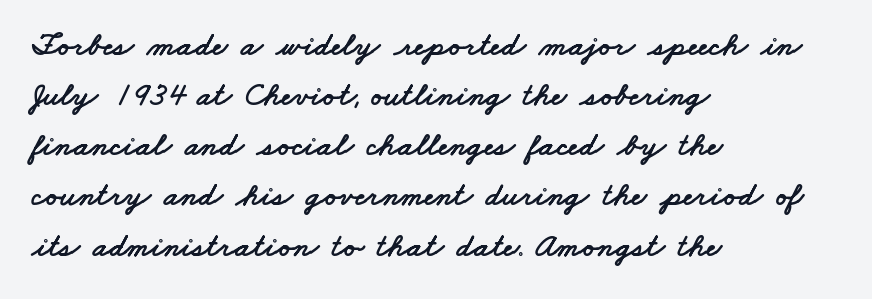
{"serif": "no", "width": "wide", "stroke_contrast": "low", "x_height": "small", "monospaced": "no", "underline": "no", "align": "left", "line_spacing": "normal", "line_spacing_ratio": 1.52, "letter_spacing": "normal", "letter_spacing_em": 0.0, "glyph_px": 33}
